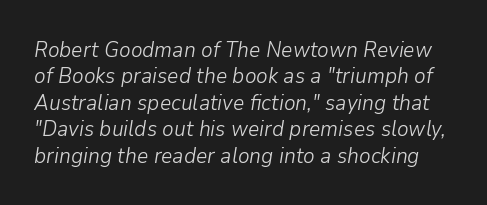
The space beneath each line is pristine and unruled. Italic: yes, the glyphs are oblique. You could call the tracking neutral — neither tight nor loose. No letter is thick-stroked: the sample isn't bold.
